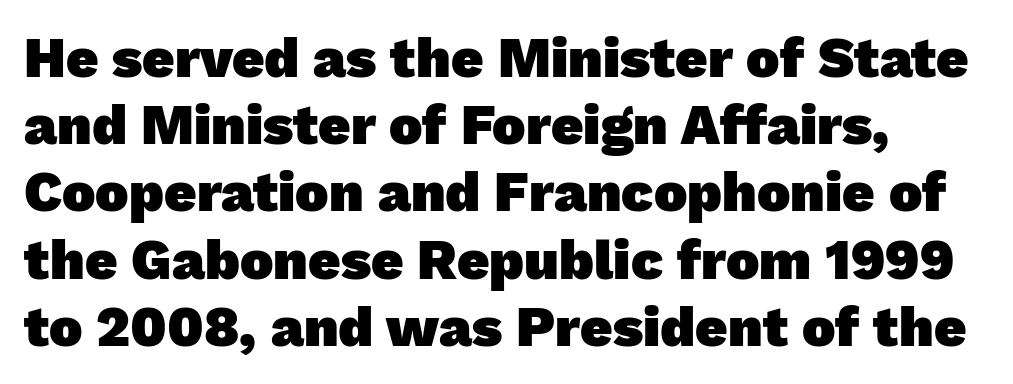
The image shows 56 px heavy sans-serif type; set left-aligned, line spacing 1.2x, normal letter spacing, not underlined; low stroke contrast and a medium x-height.
